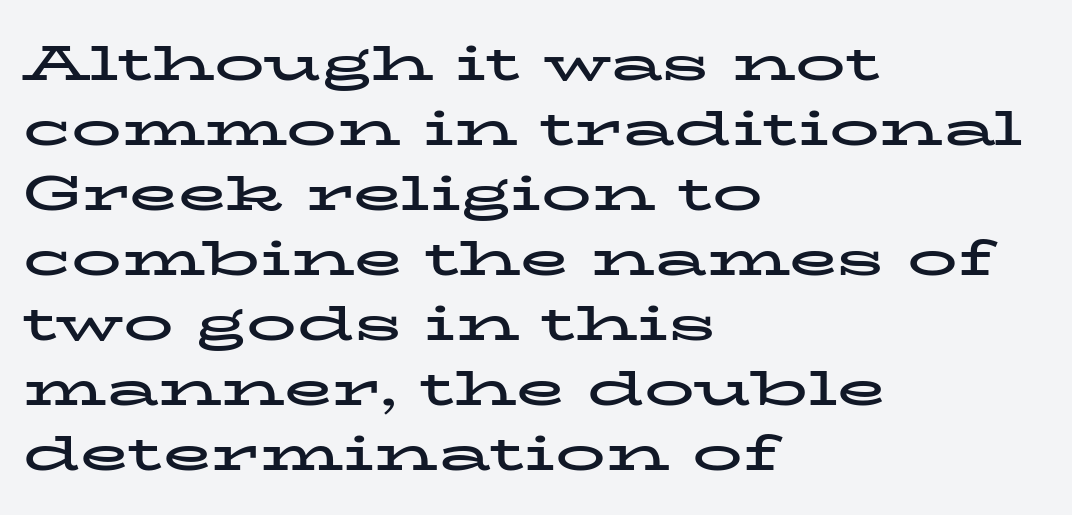
A typesetter would mark this as roman, not italic. Each letter keeps its own natural width here, so spacing adapts to shape. Compared with an ordinary text face, these strokes are far heavier — a full bold. Beneath every word, the page is bare. The typesetter chose a ragged-right arrangement here. In terms of leading, this rendering sits right in the middle.
